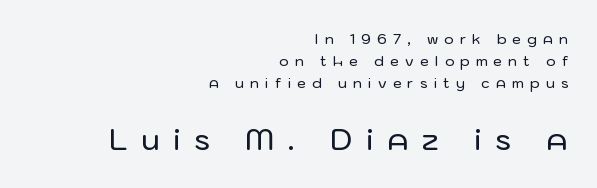
This rendering employs a face without finishing strokes, i.e., a sans-serif. The specimen reads as upright at a glance. Students, note that the glyphs here are deliberately spaced far apart. Clear beneath every line of the passage. The face used here is proportionally spaced, like ordinary book or web type.
